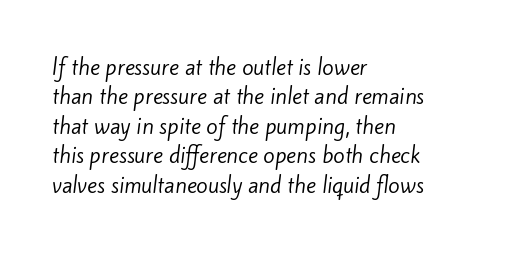
The image shows 21 px text type; set left-aligned, normal line spacing (1.4x), normal letter spacing, not underlined.
